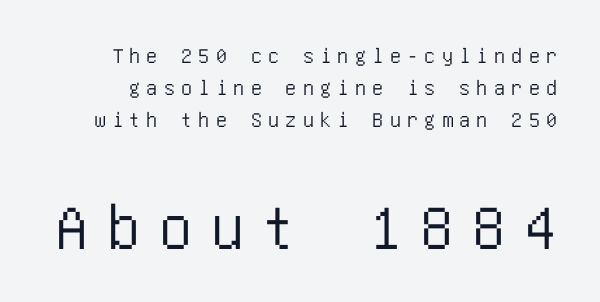
{"serif": "no", "italic": "no", "width": "condensed", "stroke_contrast": "low", "x_height": "large", "underline": "no", "line_spacing": "normal", "line_spacing_ratio": 1.45, "letter_spacing": "wide", "letter_spacing_em": 0.29, "larger_block": "second", "size_ratio": 3.0, "glyph_px": 66}
